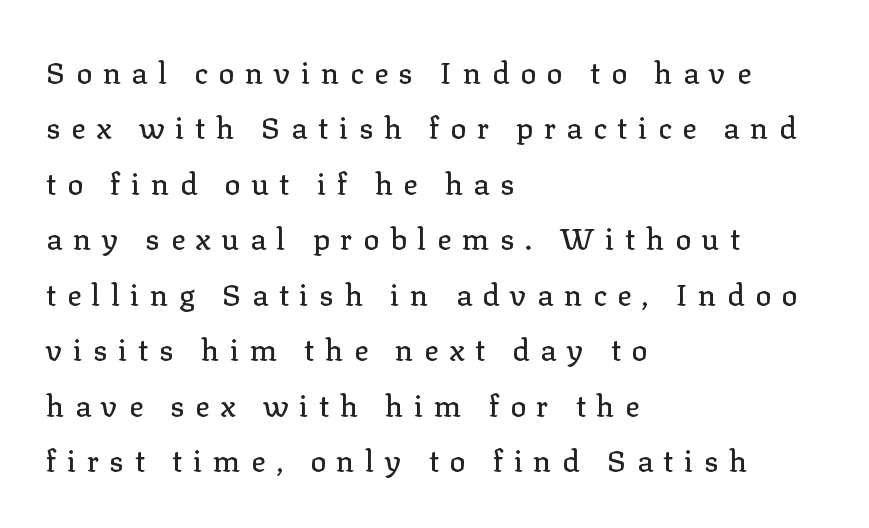
Q: Is the text italic (slanted)? A: No, it is upright.
Q: Is the typeface a serif or a sans-serif typeface? A: Serif.
Q: Is the text underlined? A: No.
Q: How is the paragraph aligned? A: Left-aligned.
Q: Is the spacing between letters normal or unusually wide? A: Unusually wide.
Q: Width (condensed, normal, or wide)? A: Normal.
Q: Stroke contrast? A: Low.
Q: x-height? A: Medium.
Q: Monospaced? A: No.
